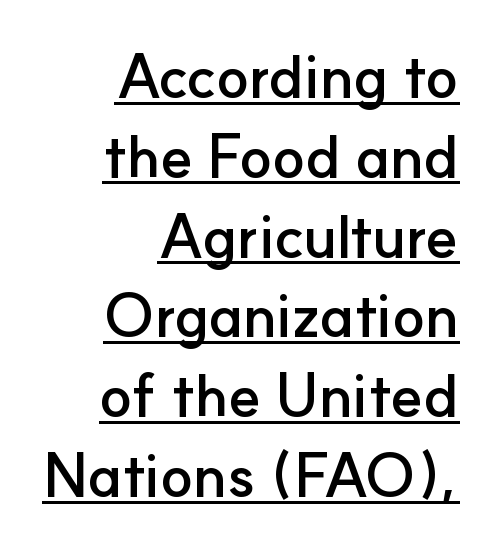
Q: Is the text bold? A: Yes.
Q: Is the text italic (slanted)? A: No, it is upright.
Q: Is the typeface a serif or a sans-serif typeface? A: Sans-serif.
Q: Is the text underlined? A: Yes.
Q: How is the paragraph aligned? A: Right-aligned.
Q: Is the spacing between letters normal or unusually wide? A: Normal.
Q: Is the spacing between lines tight, normal or loose? A: Normal.
Q: Width (condensed, normal, or wide)? A: Normal.
Q: Stroke contrast? A: Low.
Q: x-height? A: Small.
Q: Monospaced? A: No.
